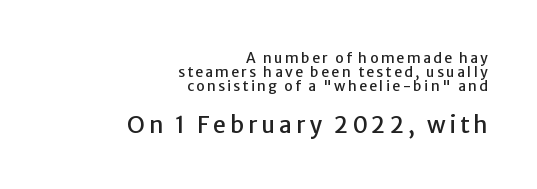
{"italic": "no", "underline": "no", "align": "right", "line_spacing": "tight", "line_spacing_ratio": 1.01, "larger_block": "second", "size_ratio": 1.64, "glyph_px": 23}
